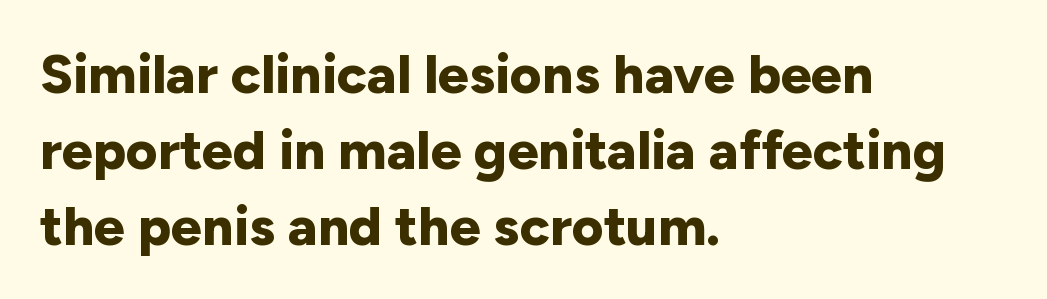
{"serif": "no", "italic": "no", "bold": "yes", "weight": "bold", "width": "normal", "stroke_contrast": "low", "x_height": "medium", "monospaced": "no", "underline": "no", "align": "left", "line_spacing": "normal", "line_spacing_ratio": 1.38, "letter_spacing": "normal", "letter_spacing_em": 0.0, "glyph_px": 55}
